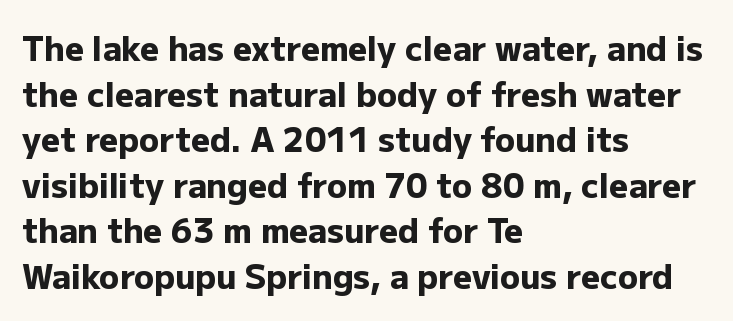
Compared with typical paragraphs, the rows here are spaced about the same. As a designer I'd log this as weight 700, bold. The face used here is rendered with its standard letterfit. Varying glyph widths throughout — classic text-font behaviour. A bare baseline throughout the passage. Unlike a traditional serif, this face leaves its strokes unadorned.
